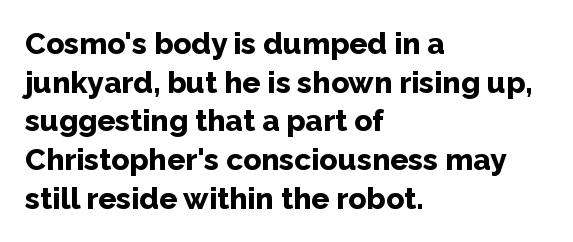
{"serif": "no", "italic": "no", "bold": "yes", "weight": "bold", "width": "normal", "stroke_contrast": "low", "x_height": "medium", "monospaced": "no", "underline": "no", "align": "left", "line_spacing": "normal", "line_spacing_ratio": 1.29, "letter_spacing": "normal", "letter_spacing_em": 0.0, "glyph_px": 30}
